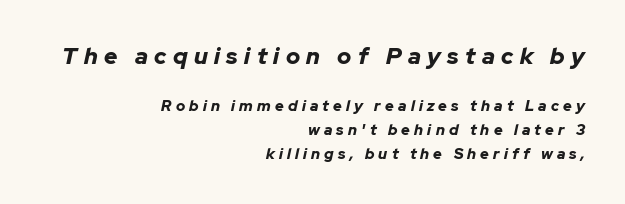
{"italic": "yes", "lean": "right", "slant_degrees": 12, "bold": "yes", "underline": "no", "align": "right", "line_spacing": "normal", "line_spacing_ratio": 1.59, "letter_spacing": "wide", "letter_spacing_em": 0.28, "larger_block": "first", "size_ratio": 1.53, "glyph_px": 23}
